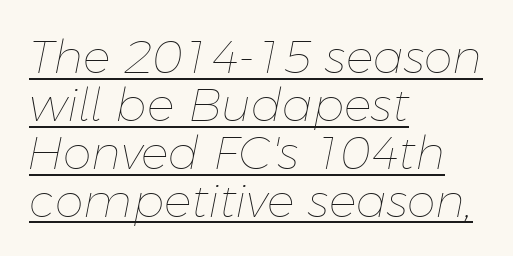
Q: Is the text bold? A: No.
Q: Is the text italic (slanted)? A: Yes, it leans right by about 11 degrees.
Q: Is the text underlined? A: Yes.
Q: How is the paragraph aligned? A: Left-aligned.
Q: Is the spacing between letters normal or unusually wide? A: Normal.
Q: Is the spacing between lines tight, normal or loose? A: Tight.
Q: Width (condensed, normal, or wide)? A: Normal.
Q: Stroke contrast? A: Low.
Q: x-height? A: Medium.
Q: Monospaced? A: No.
